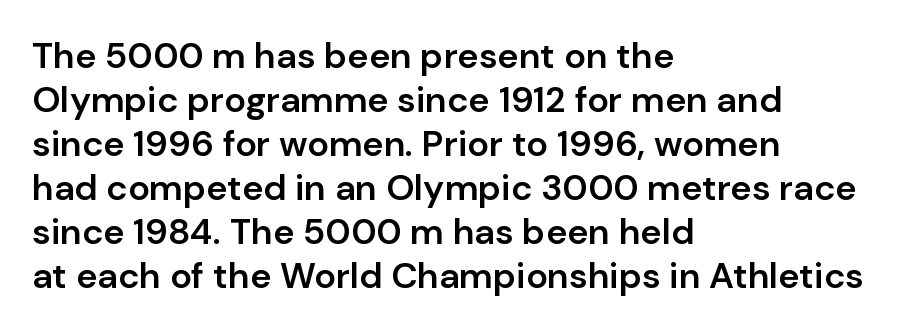
The image shows 36 px semibold sans-serif type, upright; set left-aligned, line spacing 1.22x, normal letter spacing, not underlined; low stroke contrast and a medium x-height.
